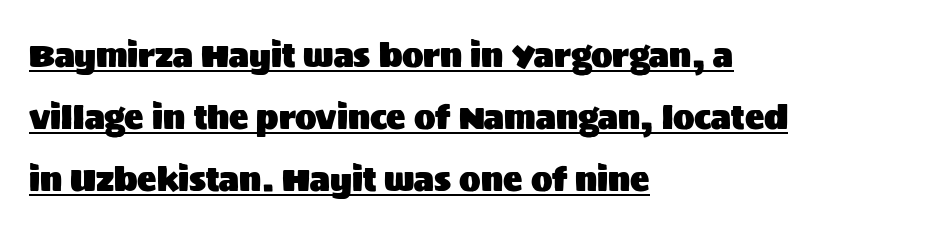
{"serif": "no", "italic": "no", "width": "normal", "stroke_contrast": "medium", "x_height": "large", "monospaced": "no", "underline": "yes", "align": "left", "line_spacing": "loose", "line_spacing_ratio": 1.94, "letter_spacing": "normal", "letter_spacing_em": 0.0, "glyph_px": 32}
